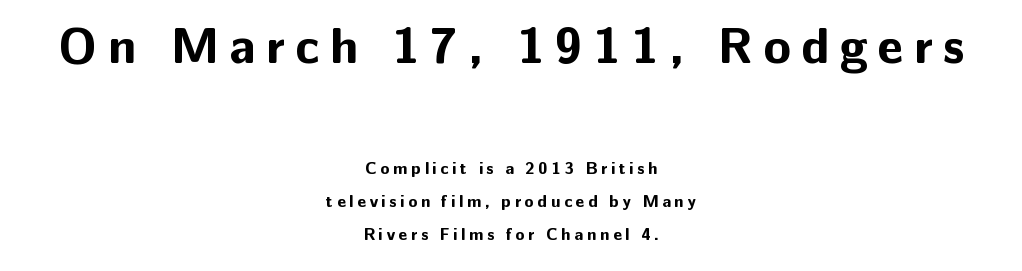
These lines are composed in type without serifs. The vertical gap from one line to the next is large. The rendering shrinks the type as you move from the upper chunk to the lower. Here the designer chose a conventional face with non-uniform glyph widths. Someone cranked the tracking dial way up on this one. Clear beneath every line of the passage.
